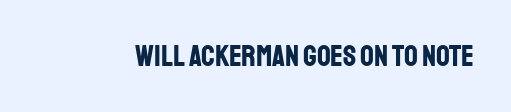
This sample uses an upright cut, with every glyph sitting square on the baseline. The foot of each line stays bare and open. The characters display no serif detailing; their extremities are plain. Heft: maximum for text — a bold. Characters follow at the spacing the type designer built in.
